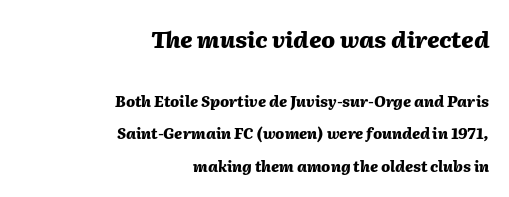
{"italic": "yes", "lean": "right", "slant_degrees": 2, "bold": "yes", "underline": "no", "align": "right", "line_spacing": "loose", "line_spacing_ratio": 2.18, "letter_spacing": "normal", "letter_spacing_em": 0.0, "larger_block": "first", "size_ratio": 1.53, "glyph_px": 23}
